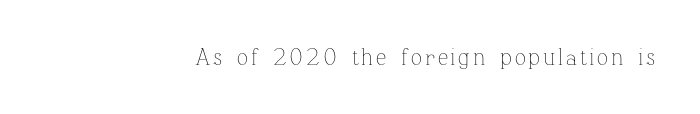
The image shows 23 px text type, upright; set not underlined.
